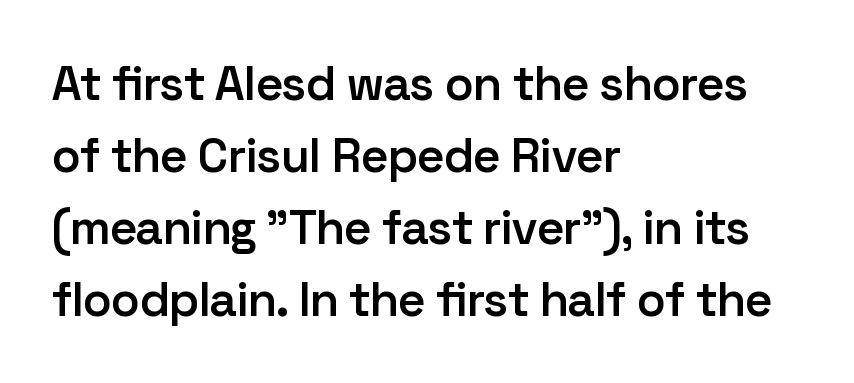
{"serif": "no", "italic": "no", "bold": "semi", "weight": "semibold", "width": "normal", "stroke_contrast": "low", "x_height": "medium", "monospaced": "no", "underline": "no", "align": "left", "line_spacing": "normal", "line_spacing_ratio": 1.5, "letter_spacing": "normal", "letter_spacing_em": 0.0, "glyph_px": 48}
